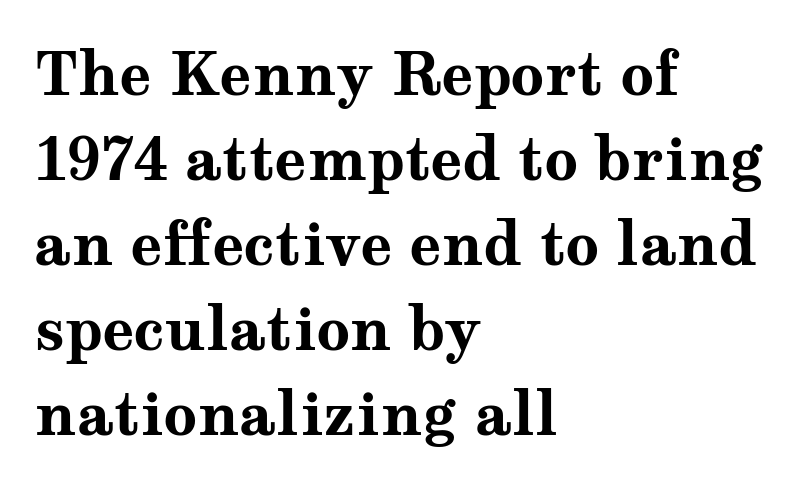
Here the designer chose a conventional face with non-uniform glyph widths. The lines in this sample share a left origin and differ only in where they stop. Characters remain perfectly vertical along every line. Compared with typical paragraphs, the rows here are spaced about the same. In terms of weight, the rendering is a true, heavy bold. Nobody touched the tracking dial on this one.
